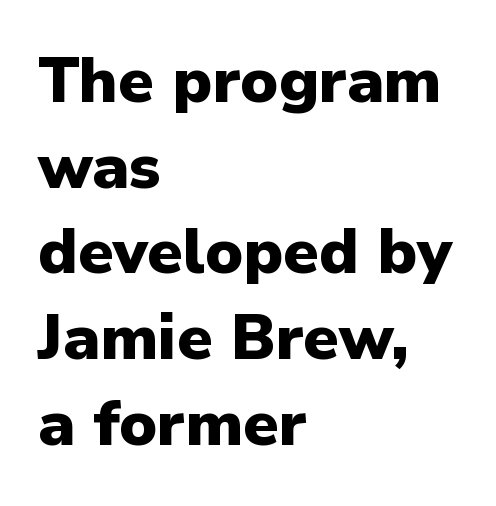
Q: Is the text bold? A: Yes.
Q: Is the text italic (slanted)? A: No, it is upright.
Q: Is the typeface a serif or a sans-serif typeface? A: Sans-serif.
Q: Is the text underlined? A: No.
Q: How is the paragraph aligned? A: Left-aligned.
Q: Is the spacing between letters normal or unusually wide? A: Normal.
Q: Is the spacing between lines tight, normal or loose? A: Normal.
Q: Width (condensed, normal, or wide)? A: Normal.
Q: Stroke contrast? A: Low.
Q: x-height? A: Medium.
Q: Monospaced? A: No.
